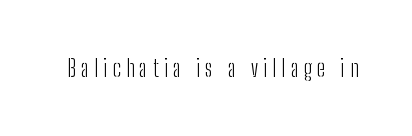
The image shows 23 px text type, upright; set unusually wide letter spacing (+0.23 em), not underlined.
